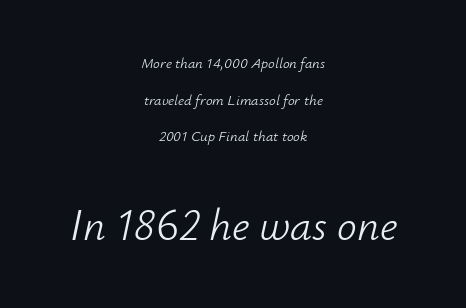
The image shows 44 px light type, italic (leaning right); set centered, loose line spacing (2.45x), normal letter spacing, not underlined; the second (bottom) block is 2.93x larger; low stroke contrast and a small x-height.
